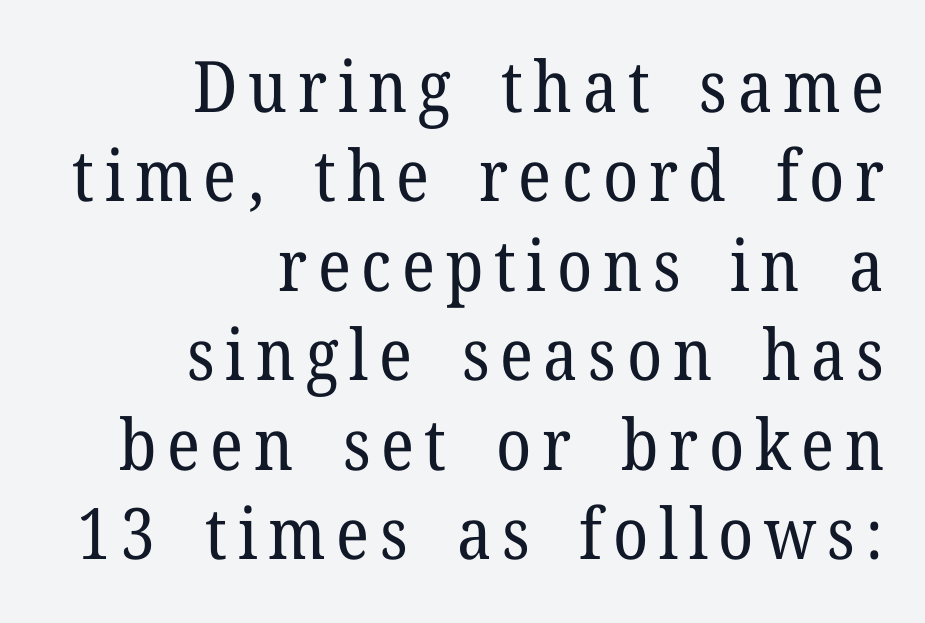
{"serif": "yes", "italic": "no", "bold": "no", "weight": "regular", "width": "normal", "stroke_contrast": "low", "x_height": "medium", "monospaced": "no", "underline": "no", "align": "right", "line_spacing": "normal", "line_spacing_ratio": 1.26, "glyph_px": 71}
